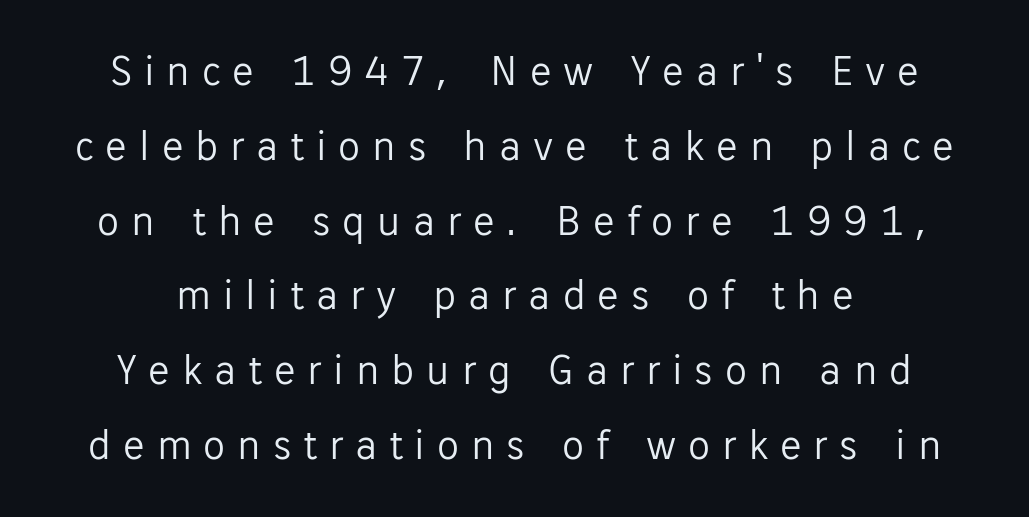
{"serif": "no", "italic": "no", "bold": "no", "weight": "light", "width": "normal", "stroke_contrast": "low", "x_height": "medium", "monospaced": "no", "underline": "no", "align": "center", "line_spacing": "normal", "line_spacing_ratio": 1.7, "letter_spacing": "wide", "letter_spacing_em": 0.27, "glyph_px": 44}
